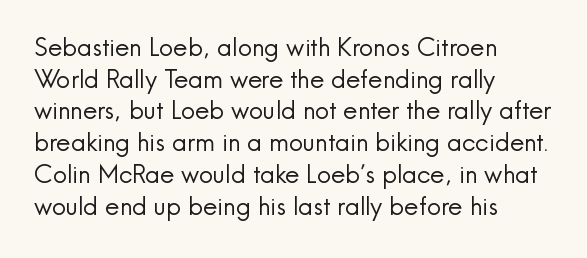
The characters are drawn with everyday or finer stroke widths. The string is rendered with underlining switched off. Leading matches the norm, producing a regular column. This sample uses plain, unmodified letter spacing.
